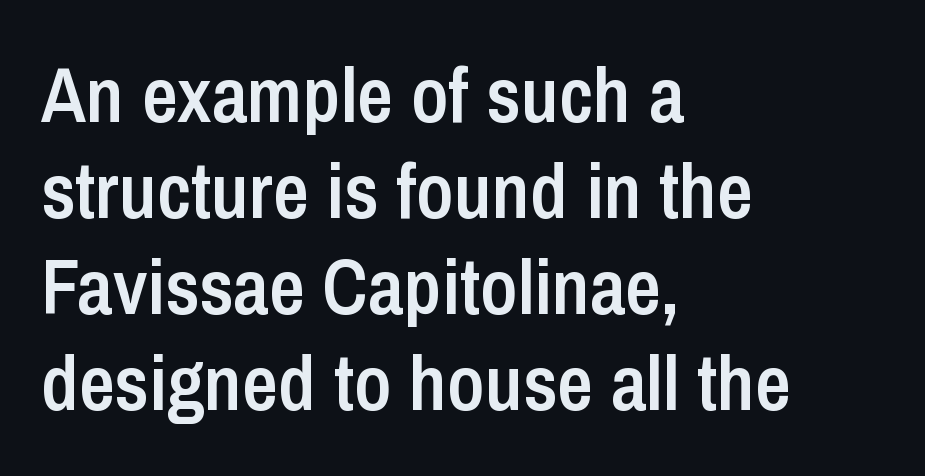
Q: Is the text bold? A: Semi-bold.
Q: Is the text italic (slanted)? A: No, it is upright.
Q: Is the typeface a serif or a sans-serif typeface? A: Sans-serif.
Q: Is the text underlined? A: No.
Q: How is the paragraph aligned? A: Left-aligned.
Q: Is the spacing between letters normal or unusually wide? A: Normal.
Q: Width (condensed, normal, or wide)? A: Condensed.
Q: Stroke contrast? A: Low.
Q: x-height? A: Medium.
Q: Monospaced? A: No.
